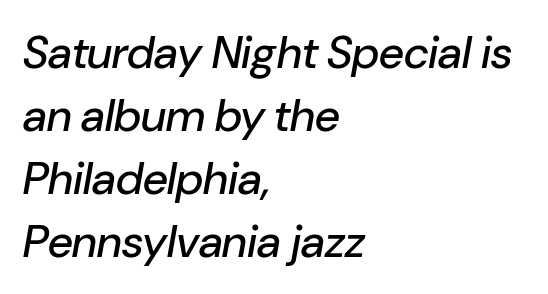
{"italic": "yes", "lean": "right", "slant_degrees": 10, "width": "normal", "stroke_contrast": "low", "x_height": "medium", "monospaced": "no", "underline": "no", "align": "left", "line_spacing": "normal", "line_spacing_ratio": 1.4, "letter_spacing": "normal", "letter_spacing_em": 0.0, "glyph_px": 45}
